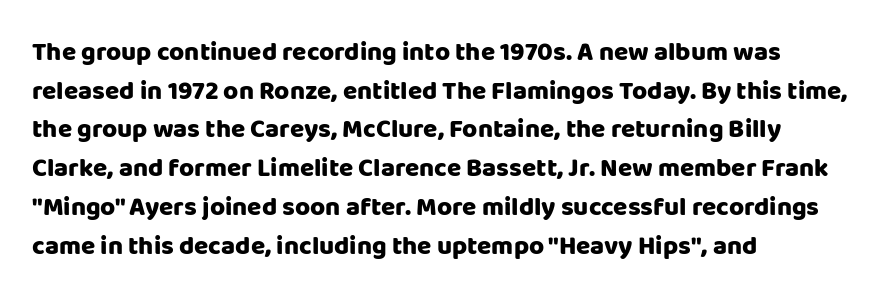
{"italic": "no", "bold": "yes", "underline": "no", "align": "left", "line_spacing": "normal", "line_spacing_ratio": 1.49, "letter_spacing": "normal", "letter_spacing_em": 0.0, "glyph_px": 26}
